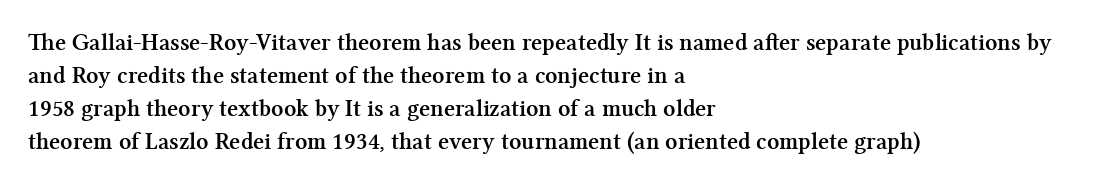
The image shows 24 px bold type, upright; set left-aligned, normal line spacing (1.37x), normal letter spacing, not underlined.
